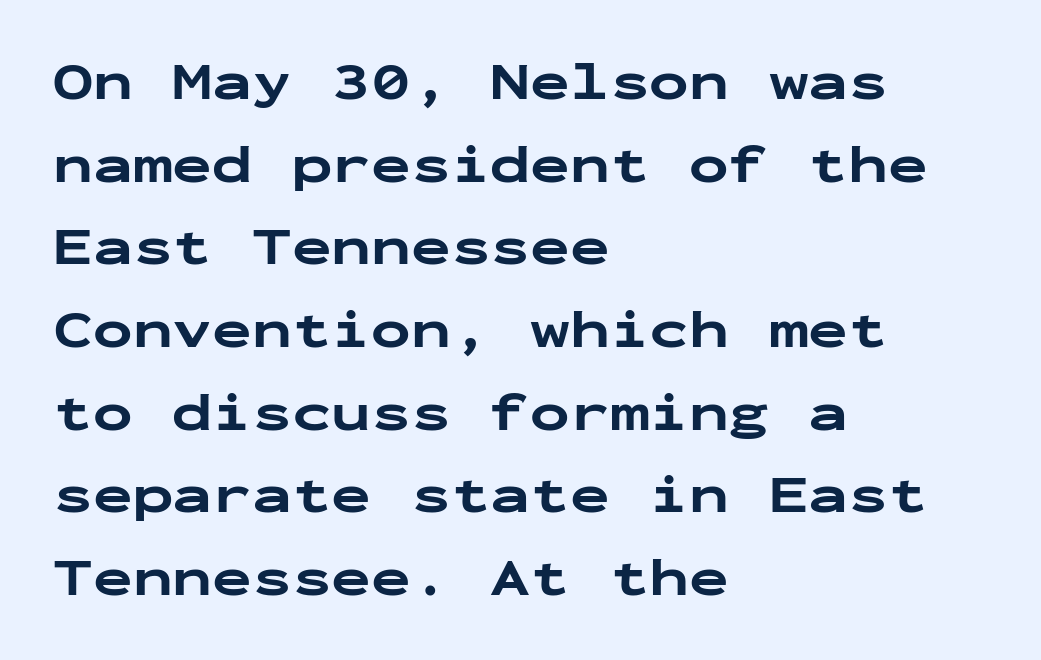
Stroke thickness is high; the sample reads as a true bold. Monospaced: the letters line up in strict vertical columns. Posture: vertical. The typesetter chose a ragged-right arrangement here. Descender tails drop into unmarked territory.
